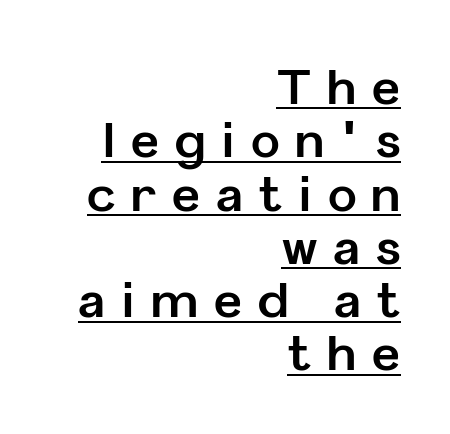
A typesetter would label this face a sans. These lines huddle together more closely than default settings would place them. If you drew a ruler down the right edge, every line would touch it. The strokes are fattened all the way to bold. Underlined type. Quick note: not italic, upright.
